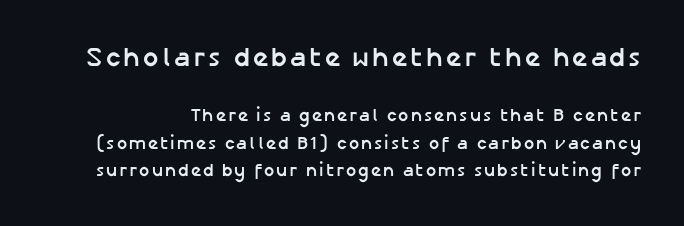
{"italic": "no", "bold": "yes", "underline": "no", "line_spacing": "normal", "line_spacing_ratio": 1.51, "larger_block": "first", "size_ratio": 1.5, "glyph_px": 27}
